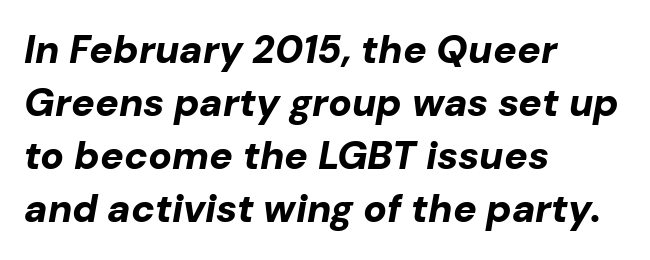
The image shows 39 px bold type, italic (leaning right); set left-aligned, normal line spacing (1.36x), normal letter spacing, not underlined; low stroke contrast and a medium x-height.
